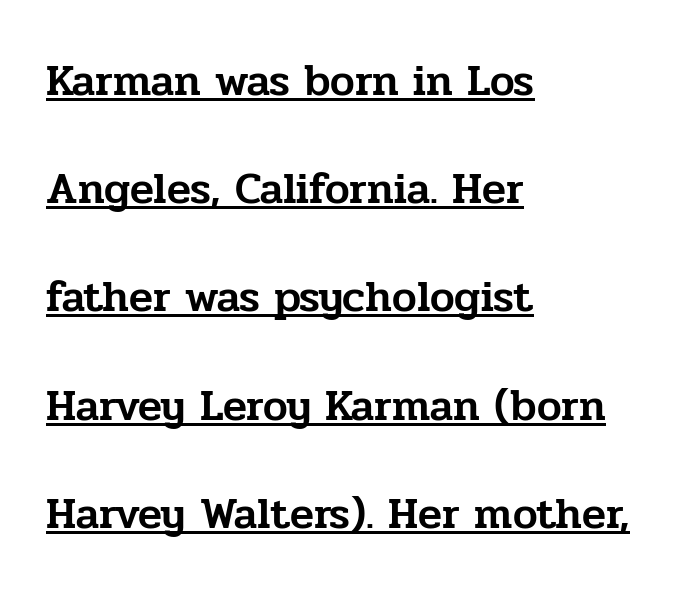
The leading is generous, giving the passage an open texture. This sample uses plain, unmodified letter spacing. The specimen reads as upright at a glance. One-word summary of the alignment: left. The specimen includes a rule beneath the text block's lines. What kind of face is this? One with serifs.
